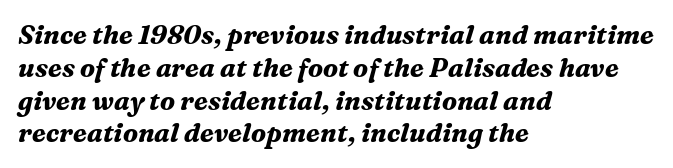
The image shows 26 px bold type, italic (leaning right); set left-aligned, normal line spacing (1.26x), normal letter spacing, not underlined.
